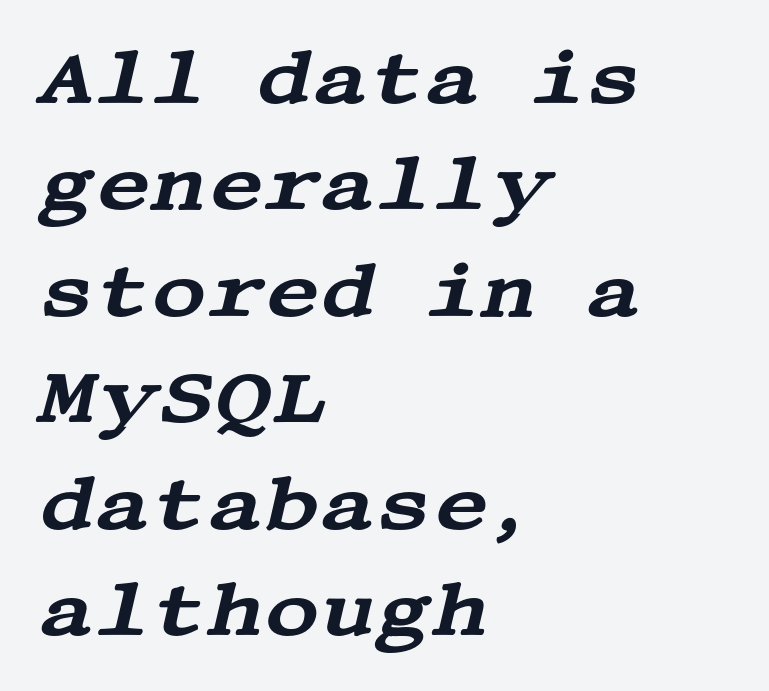
Q: Is the text italic (slanted)? A: Yes, it leans right by about 13 degrees.
Q: Is the typeface a serif or a sans-serif typeface? A: Serif.
Q: Is the text underlined? A: No.
Q: How is the paragraph aligned? A: Left-aligned.
Q: Is the spacing between letters normal or unusually wide? A: Normal.
Q: Is the spacing between lines tight, normal or loose? A: Normal.
Q: Width (condensed, normal, or wide)? A: Wide.
Q: Stroke contrast? A: Medium.
Q: x-height? A: Large.
